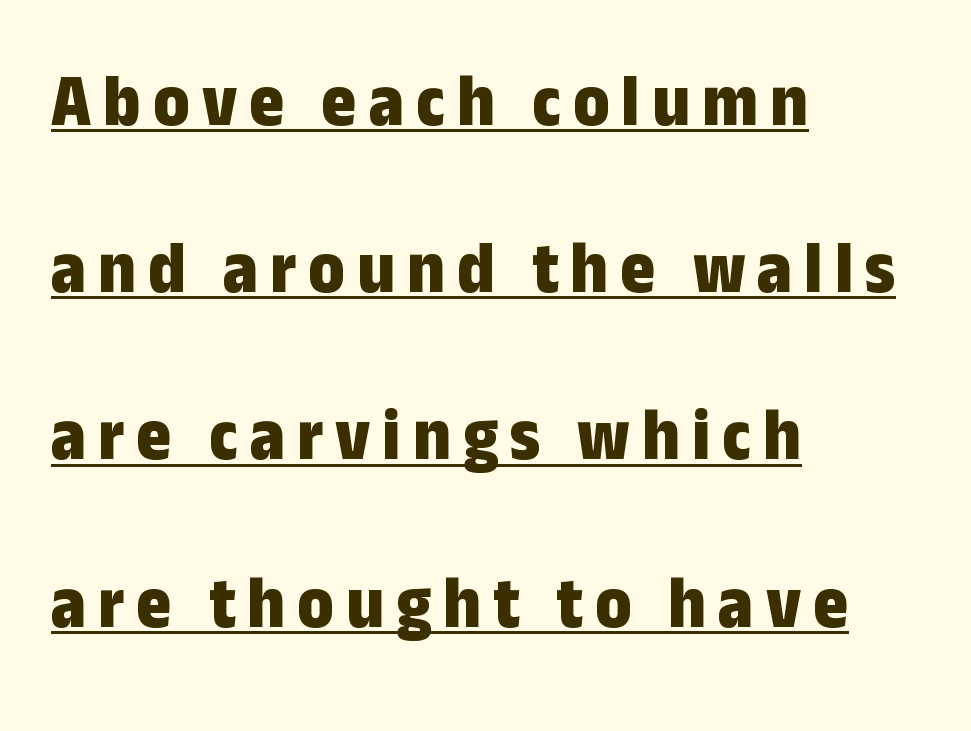
The image shows 75 px bold, condensed sans-serif type, upright; set left-aligned, loose line spacing (2.23x), underlined; low stroke contrast and a medium x-height.
